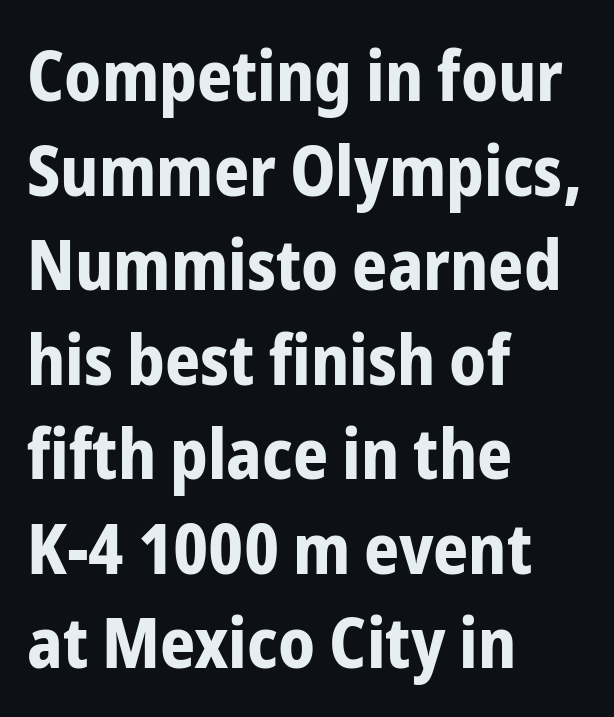
{"serif": "no", "italic": "no", "bold": "yes", "weight": "bold", "width": "condensed", "stroke_contrast": "low", "x_height": "medium", "monospaced": "no", "underline": "no", "align": "left", "line_spacing": "normal", "line_spacing_ratio": 1.37, "letter_spacing": "normal", "letter_spacing_em": 0.0, "glyph_px": 69}
